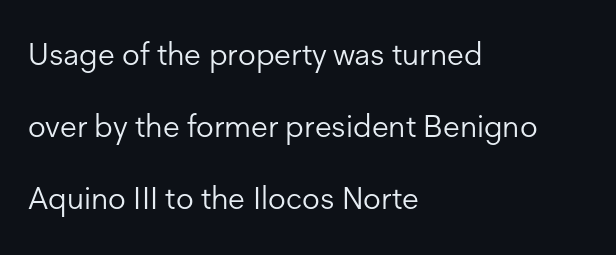
The typesetting does not lean heavy: it is not bold. Tall strokes in this sample are plumb rather than angled. Underlining? Definitely not there. The ragged edge is on the right, which tells us the setting is flush left. Vertical spacing — loose.
